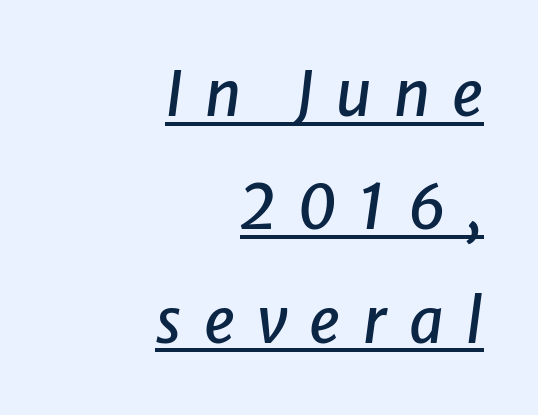
A typesetter would call this heavily tracked-out type. A continuous stroke trails under the words, as in a hyperlink. The text block is weighted toward the right margin, trailing off unevenly leftward. A typesetter would call this proportional, since set widths differ per character. The glyphs look as if they've been sheared to an angle.
